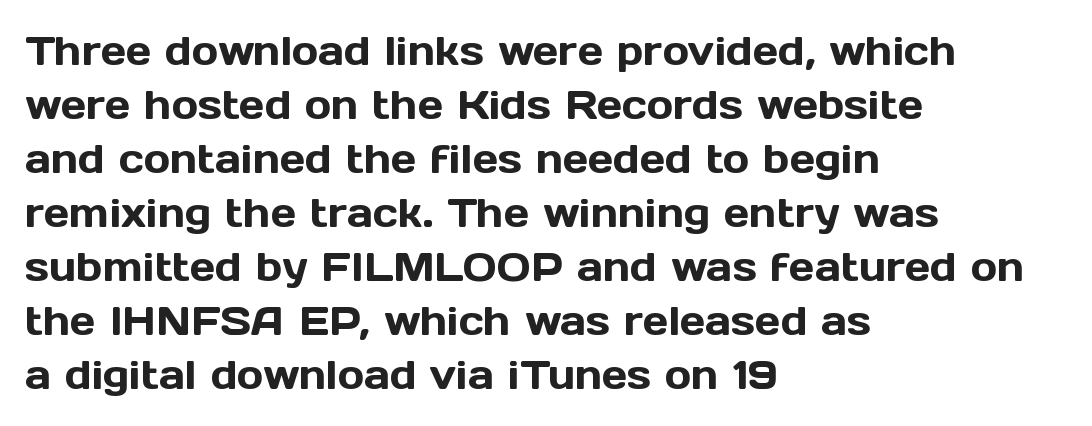
How would I describe the line gaps? Plain and ordinary. Honestly, there is no underline to notice here at all. The type sits square on the baseline with zero lean. These lines are rendered in a variable-pitch font.
